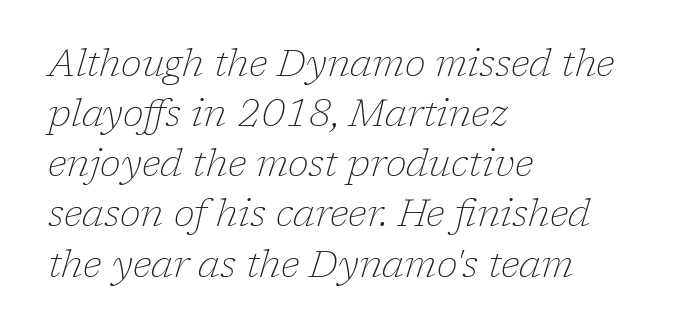
Each row of text sits above clean, open space. Think of a printed novel: that variable character pitch is what you see here. Leftover space on each line is placed entirely after the last word. The face looks like a standard text weight, possibly lighter. The letters carry serifs — small finishing strokes at the ends of their stems. Does extra space separate the letters? No, they use regular spacing.
